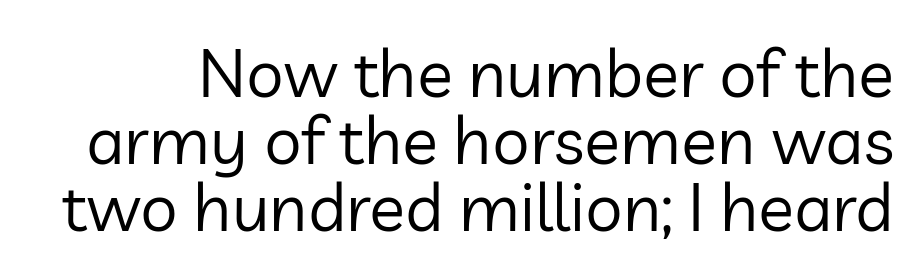
Q: Is the text bold? A: No.
Q: Is the text italic (slanted)? A: No, it is upright.
Q: Is the typeface a serif or a sans-serif typeface? A: Sans-serif.
Q: Is the text underlined? A: No.
Q: Is the spacing between letters normal or unusually wide? A: Normal.
Q: Is the spacing between lines tight, normal or loose? A: Tight.
Q: Width (condensed, normal, or wide)? A: Normal.
Q: Stroke contrast? A: Low.
Q: x-height? A: Medium.
Q: Monospaced? A: No.
